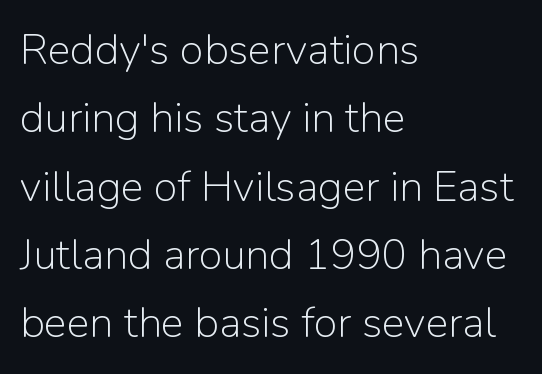
The image shows 43 px light sans-serif type, upright; set left-aligned, normal line spacing (1.59x), normal letter spacing, not underlined; low stroke contrast and a medium x-height.
